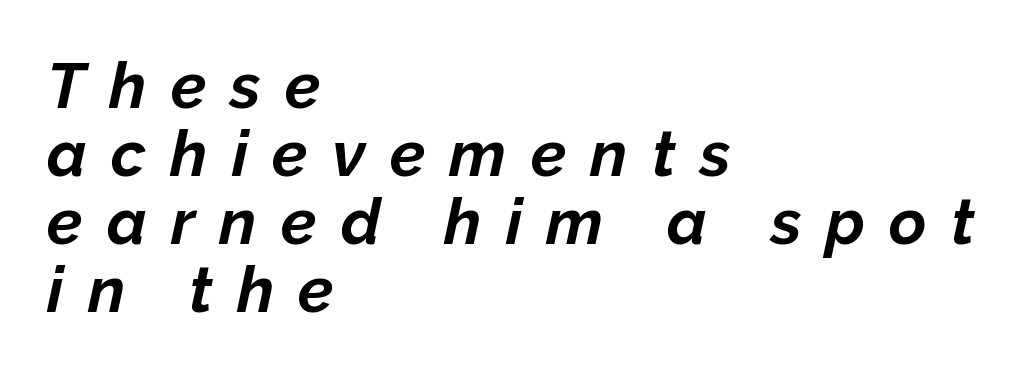
{"italic": "yes", "lean": "right", "slant_degrees": 12, "bold": "yes", "weight": "bold", "width": "normal", "stroke_contrast": "low", "x_height": "medium", "monospaced": "no", "underline": "no", "align": "left", "line_spacing": "tight", "line_spacing_ratio": 1.06, "letter_spacing": "wide", "letter_spacing_em": 0.38, "glyph_px": 64}
